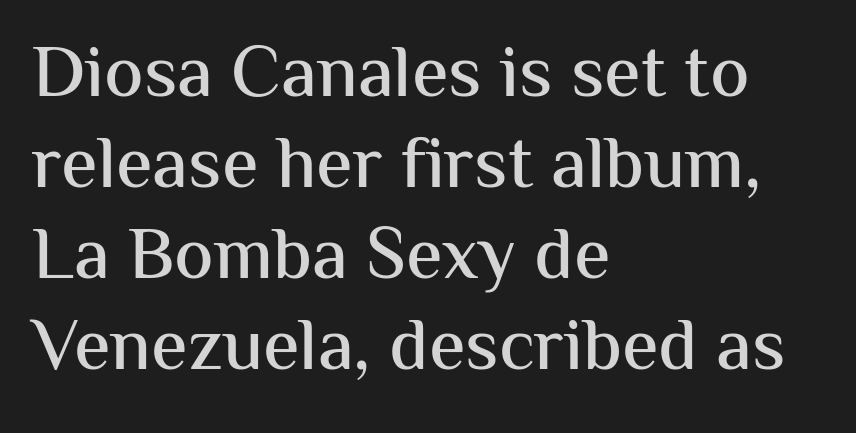
The image shows 74 px sans-serif type, upright; set left-aligned, line spacing 1.23x, normal letter spacing, not underlined; medium stroke contrast and a medium x-height.
